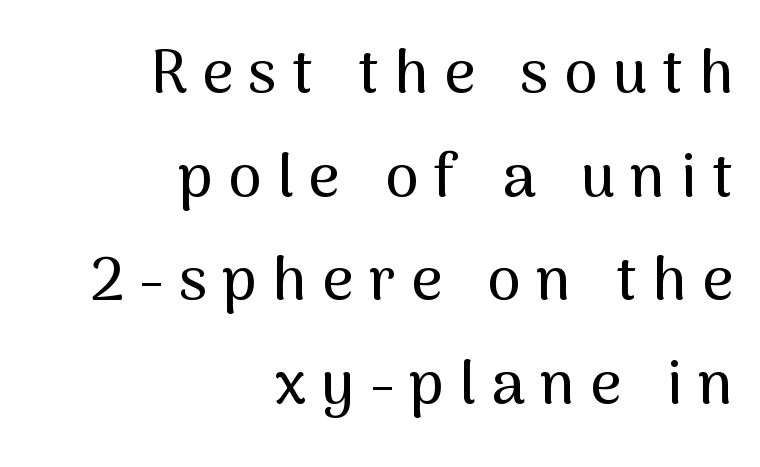
Ascenders rise straight up at ninety degrees. Successive baselines arrive at the customary interval. The passage shown is typed in a proportional face where columns would drift. Examine the stroke ends and you'll find no serifs.
